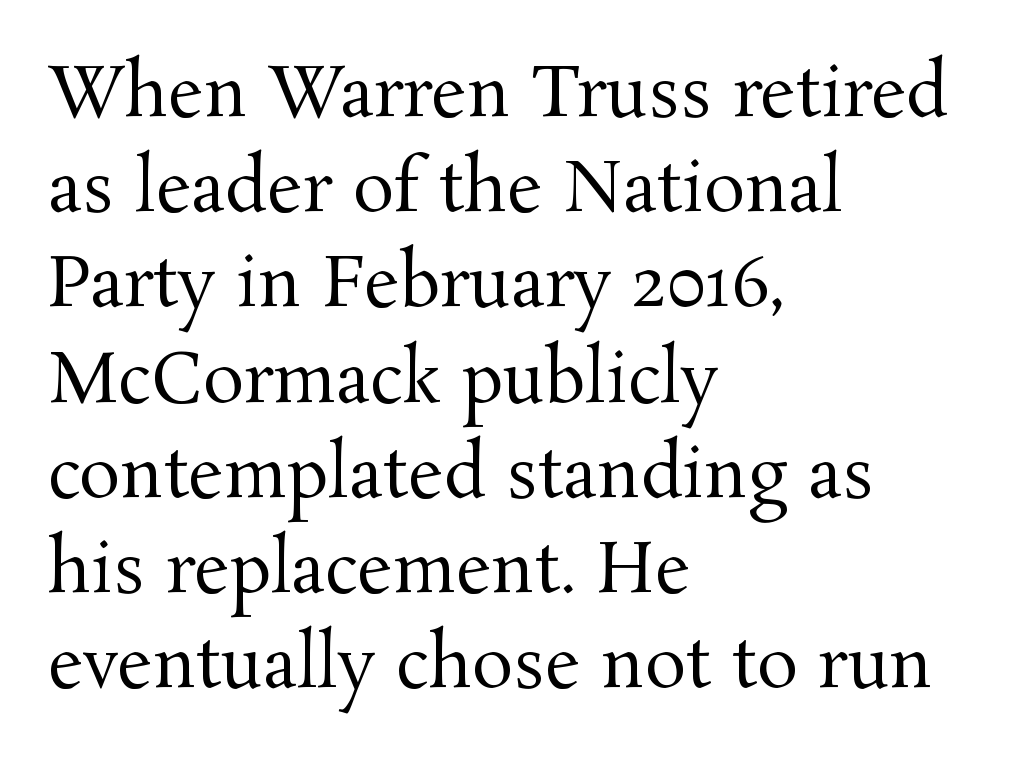
The image shows 69 px regular-weight serif type, upright; set left-aligned, normal line spacing (1.38x), normal letter spacing, not underlined; medium stroke contrast and a medium x-height.
